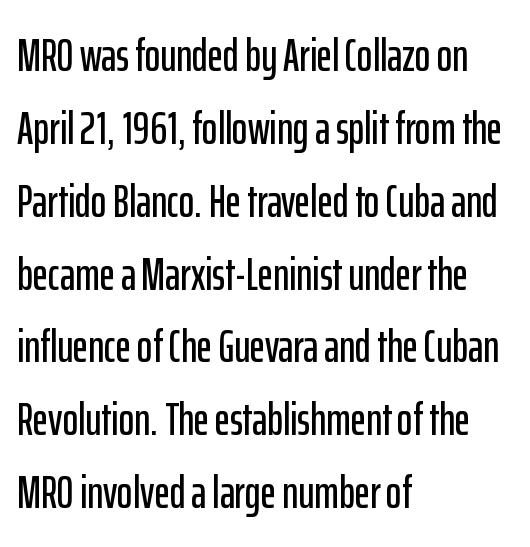
{"serif": "no", "italic": "no", "width": "condensed", "stroke_contrast": "low", "x_height": "medium", "monospaced": "no", "underline": "no", "align": "left", "line_spacing": "normal", "line_spacing_ratio": 1.55, "letter_spacing": "normal", "letter_spacing_em": 0.0, "glyph_px": 47}
